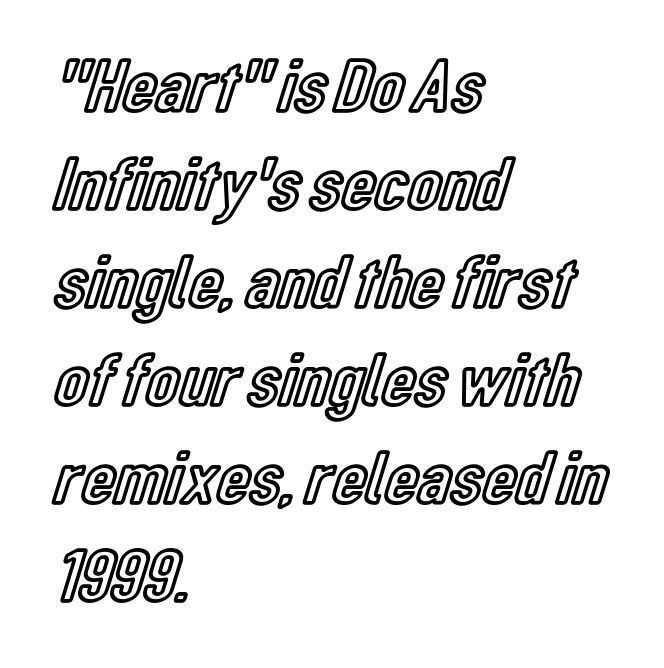
Type without underlining. Proportional: the letters do not fall into vertical columns. Leftover space on each line is placed entirely after the last word. In terms of letterspacing, this is plain default setting. This block has exactly the height ordinary leading produces.
